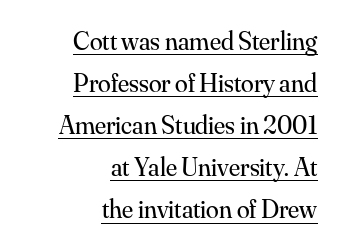
{"italic": "no", "bold": "no", "underline": "yes", "align": "right", "line_spacing": "normal", "line_spacing_ratio": 1.62, "letter_spacing": "normal", "letter_spacing_em": 0.0, "glyph_px": 26}
